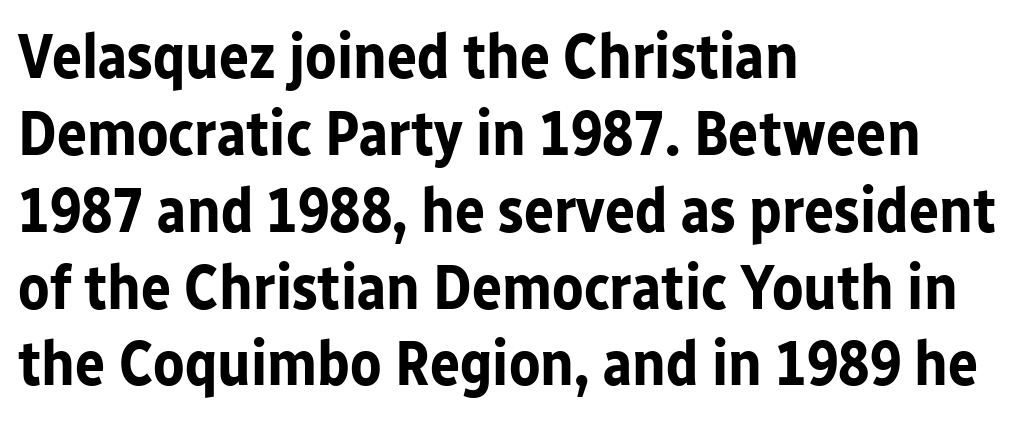
{"serif": "no", "italic": "no", "bold": "yes", "weight": "bold", "width": "normal", "stroke_contrast": "low", "x_height": "medium", "monospaced": "no", "underline": "no", "align": "left", "line_spacing_ratio": 1.22, "letter_spacing": "normal", "letter_spacing_em": 0.0, "glyph_px": 63}
